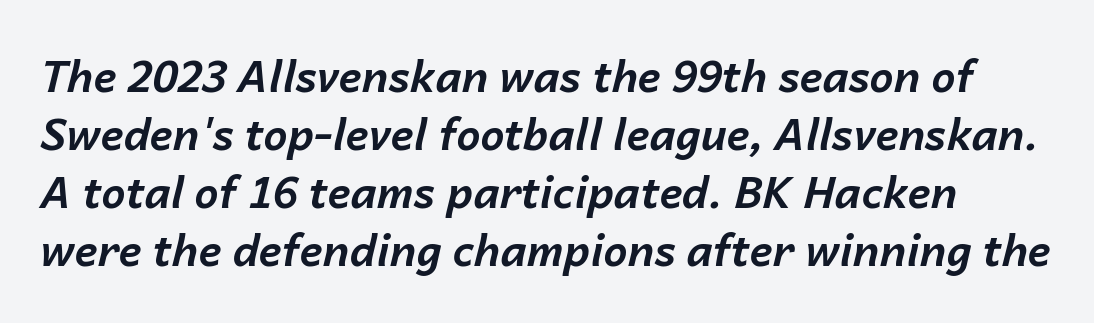
{"italic": "yes", "lean": "right", "slant_degrees": 14, "bold": "yes", "weight": "bold", "width": "normal", "stroke_contrast": "low", "x_height": "medium", "monospaced": "no", "underline": "no", "line_spacing": "normal", "line_spacing_ratio": 1.35, "letter_spacing": "normal", "letter_spacing_em": 0.0, "glyph_px": 43}
